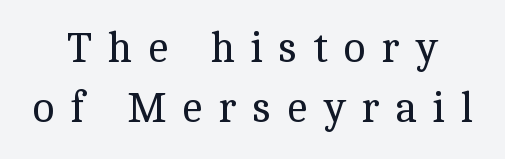
The image shows 42 px regular-weight serif type, upright; set normal line spacing (1.44x), unusually wide letter spacing (+0.37 em), not underlined; a medium x-height.
